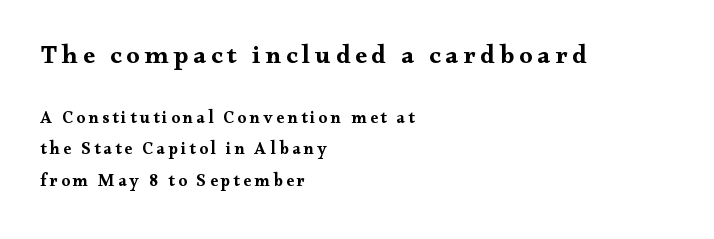
Bare-footed words on every line. If you squint, the top block still reads clearly — it's the larger of the two. As a designer I'd log this as weight 700, bold. Posture: upright roman. These lines are set flush left with a ragged right edge.
